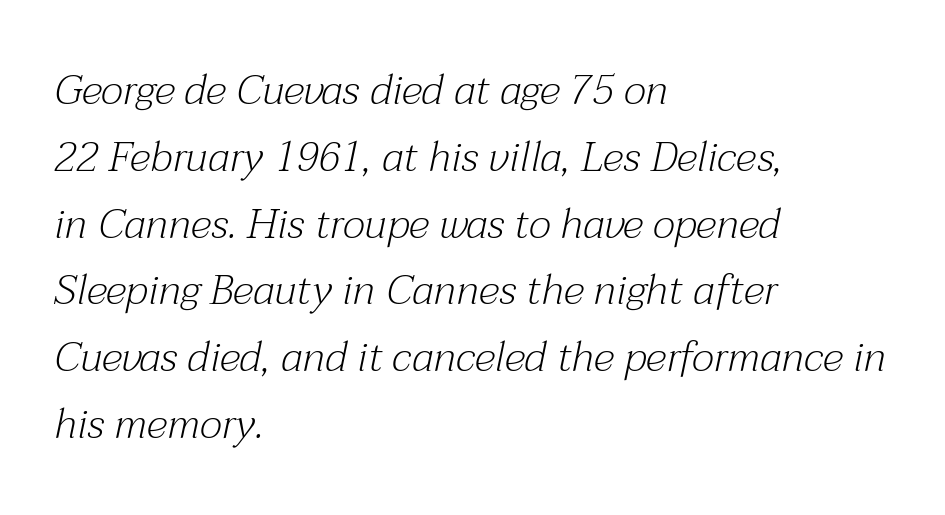
Q: Is the text bold? A: No.
Q: Is the text italic (slanted)? A: Yes, it leans right by about 12 degrees.
Q: Is the typeface a serif or a sans-serif typeface? A: Serif.
Q: Is the text underlined? A: No.
Q: How is the paragraph aligned? A: Left-aligned.
Q: Is the spacing between letters normal or unusually wide? A: Normal.
Q: Is the spacing between lines tight, normal or loose? A: Normal.
Q: Width (condensed, normal, or wide)? A: Normal.
Q: Stroke contrast? A: Medium.
Q: x-height? A: Medium.
Q: Monospaced? A: No.
